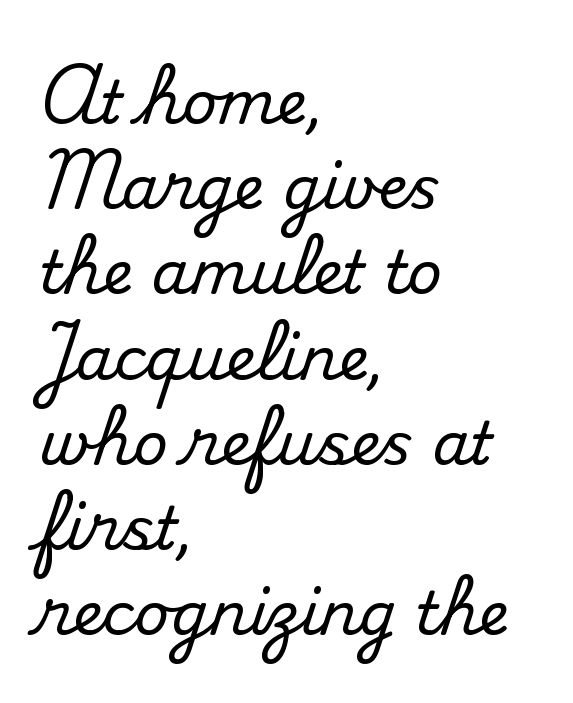
Observe the serifs anchoring each vertical stroke in this sample. The lines sit at an ordinary, default distance from one another. Varying glyph widths throughout — classic text-font behaviour. Type without underlining. One-word summary of the alignment: left.
